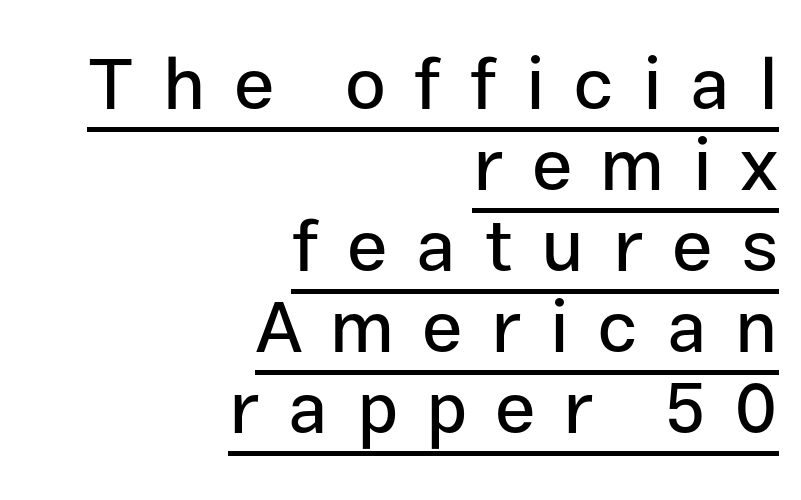
If you drew a line through each stem, it would be perfectly vertical. The line-height multiplier appears low, near solid setting. Note the varied advance widths — an 'i' is clearly narrower than an 'm'. This sample carries an underscore along the baseline area. Short and long lines alike share a common ending point at right. The tracking jumps out immediately: characters are airy and widely separated.
